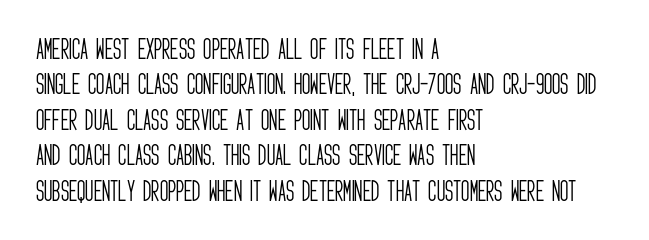
{"italic": "no", "bold": "no", "underline": "no", "align": "left", "line_spacing": "normal", "line_spacing_ratio": 1.54, "letter_spacing": "normal", "letter_spacing_em": 0.0, "glyph_px": 23}
